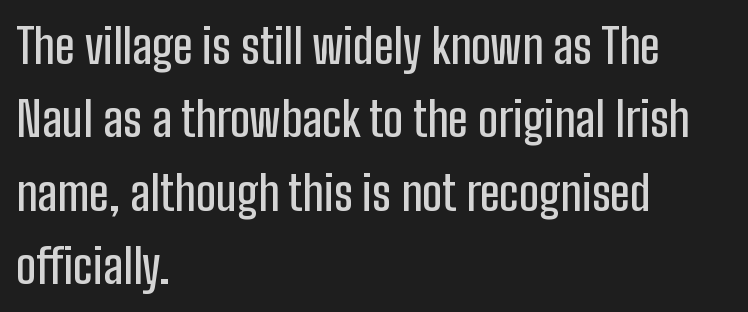
The image shows 48 px condensed sans-serif type, upright; set left-aligned, normal line spacing (1.53x), normal letter spacing, not underlined; low stroke contrast and a medium x-height.
